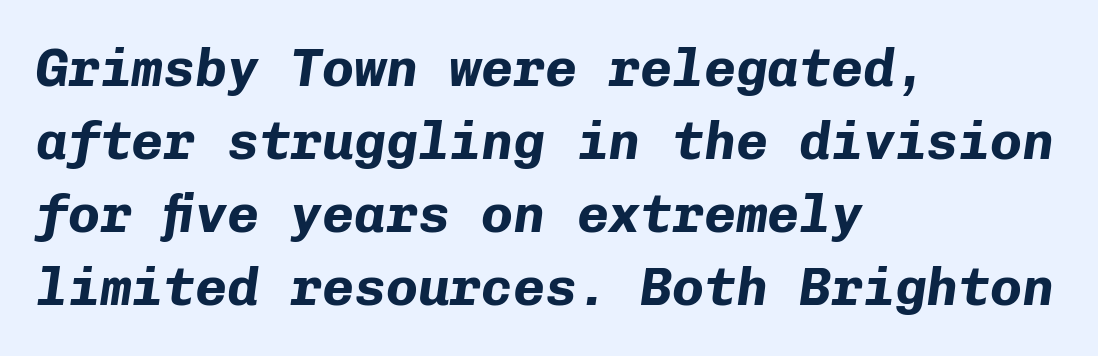
{"italic": "yes", "lean": "right", "slant_degrees": 8, "bold": "yes", "weight": "bold", "width": "normal", "stroke_contrast": "low", "x_height": "medium", "monospaced": "yes", "underline": "no", "align": "left", "line_spacing": "normal", "line_spacing_ratio": 1.38, "letter_spacing": "normal", "letter_spacing_em": 0.0, "glyph_px": 53}
